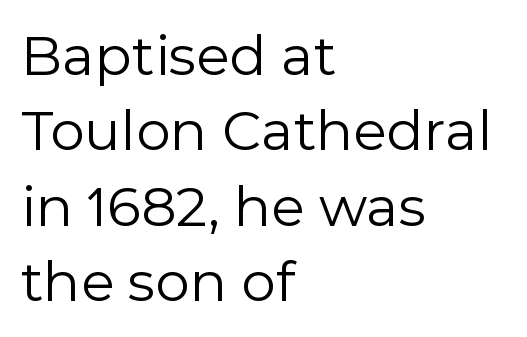
The image shows 55 px regular-weight sans-serif type, upright; set left-aligned, normal line spacing (1.37x), normal letter spacing, not underlined; a medium x-height.
